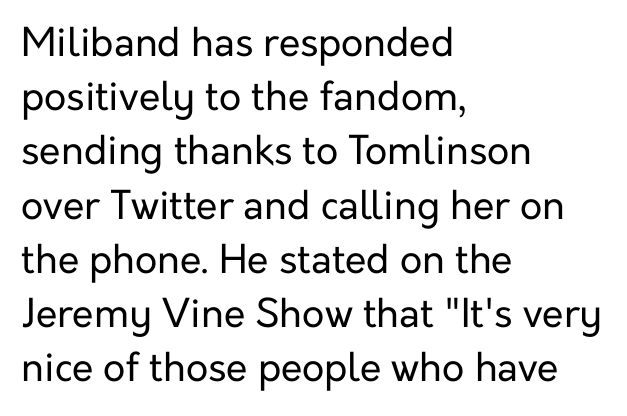
The font is comparable to plain body text, perhaps lighter. The baseline area is clear. Observe the absence of serifs on each vertical stroke in this sample. Think of a printed novel: that variable character pitch is what you see here. The axis of the letterforms is exactly vertical. Every row of glyphs begins at an identical x-position on the left.
